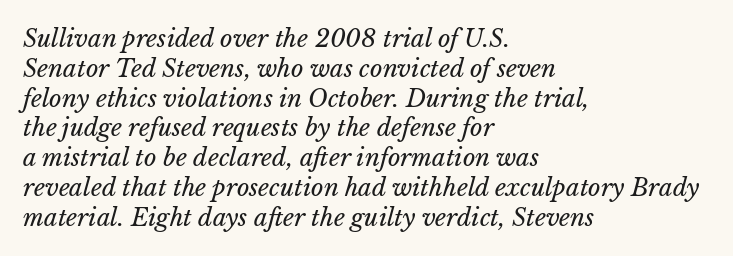
The image shows 24 px text type; set left-aligned, line spacing 1.24x, normal letter spacing, not underlined.
